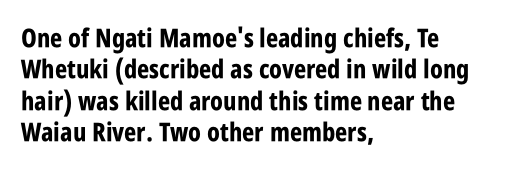
Posture: straight, roman, zero tilt. A student would call this left alignment; a typographer would say flush left, rag right. Rule under the text: the space is simply empty. Between one letter and the next there's only the usual sliver of space. Plenty of ink on the page — the face is bold.
